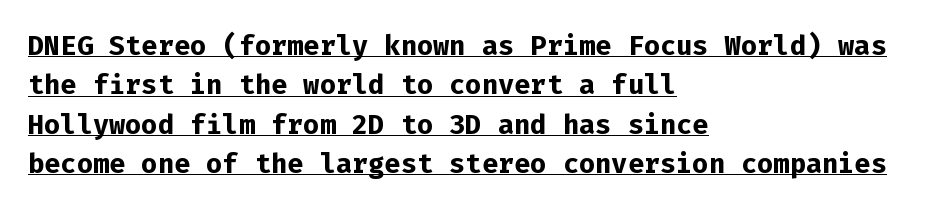
Q: Is the text bold? A: Yes.
Q: Is the text italic (slanted)? A: No, it is upright.
Q: Is the text underlined? A: Yes.
Q: How is the paragraph aligned? A: Left-aligned.
Q: Is the spacing between letters normal or unusually wide? A: Normal.
Q: Is the spacing between lines tight, normal or loose? A: Normal.
